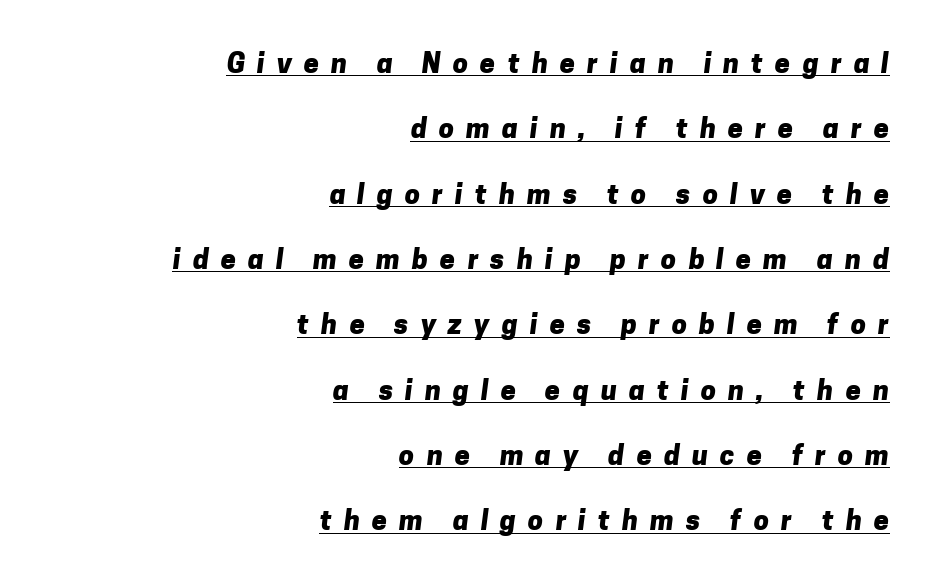
Q: Is the text bold? A: Yes.
Q: Is the text underlined? A: Yes.
Q: How is the paragraph aligned? A: Right-aligned.
Q: Is the spacing between letters normal or unusually wide? A: Unusually wide.
Q: Is the spacing between lines tight, normal or loose? A: Loose.
